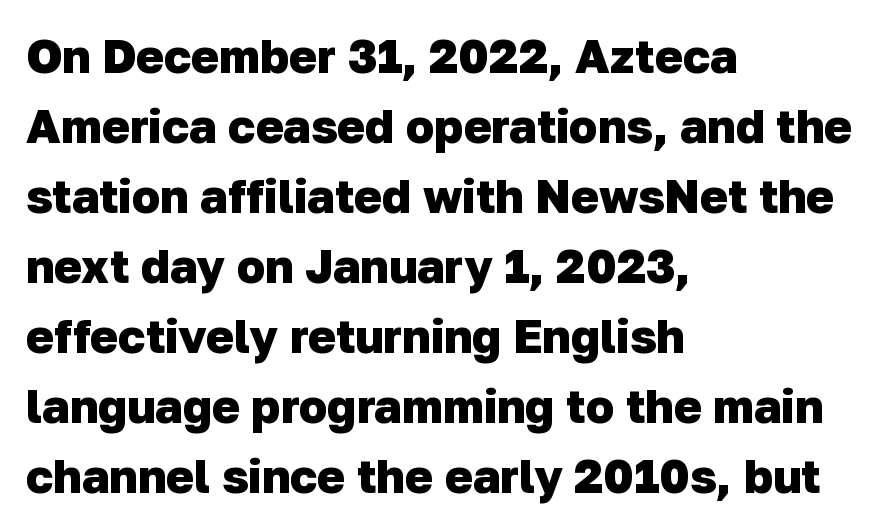
The image shows 47 px heavy sans-serif type; set left-aligned, normal line spacing (1.49x), normal letter spacing, not underlined; low stroke contrast and a medium x-height.
